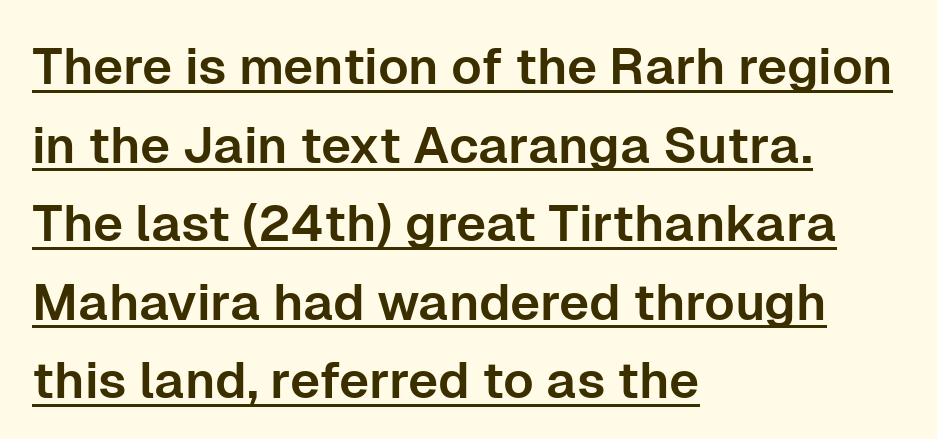
The image shows 51 px sans-serif type, upright; set left-aligned, normal line spacing (1.54x), normal letter spacing, underlined; low stroke contrast and a medium x-height.
